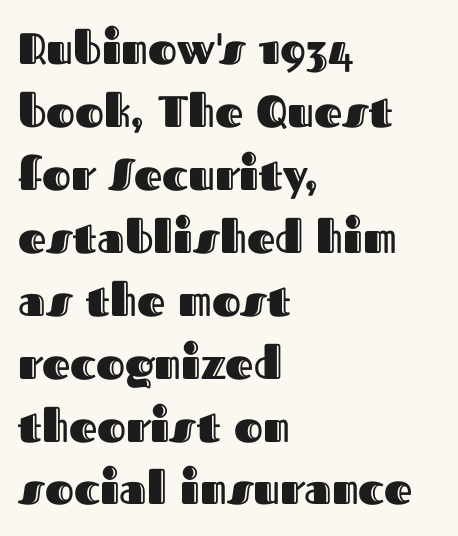
Quick note: not italic, upright. Casual observation: everything's shoved over to the left. The passage shown has conventional tracking throughout. Interline gaps are of average width in this sample. Here the designer chose a conventional face with non-uniform glyph widths. The space directly below the letters is spotless.
